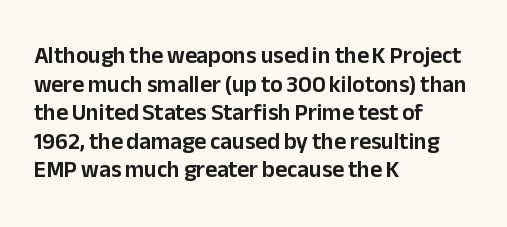
Each line starts at the same left margin while the right side varies. This sample uses plain, unmodified letter spacing. Only glyphs here, with clear space below each row. The letters stand upright; this is a roman face.
